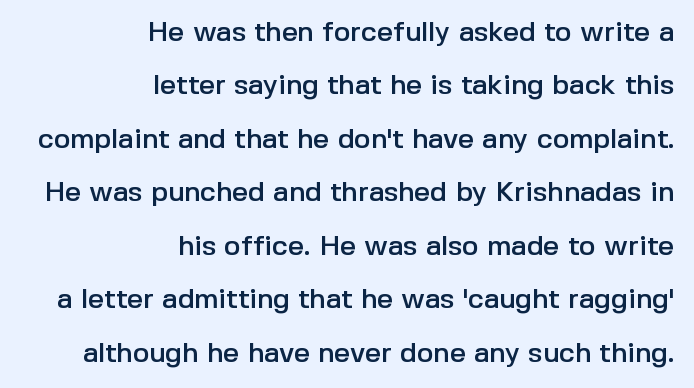
Q: Is the text italic (slanted)? A: No, it is upright.
Q: Is the typeface a serif or a sans-serif typeface? A: Sans-serif.
Q: Is the text underlined? A: No.
Q: How is the paragraph aligned? A: Right-aligned.
Q: Is the spacing between letters normal or unusually wide? A: Normal.
Q: Is the spacing between lines tight, normal or loose? A: Loose.
Q: Width (condensed, normal, or wide)? A: Normal.
Q: x-height? A: Medium.
Q: Monospaced? A: No.
